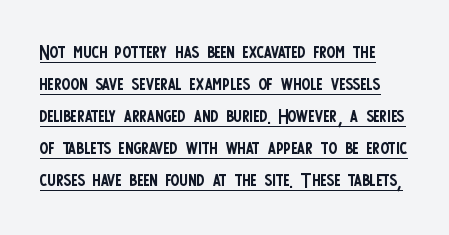
Tall strokes in this sample are plumb rather than angled. Think standard paragraph weight, or any step lighter than that. Inter-character spacing is left at the font's built-in metrics. Underline: present.
